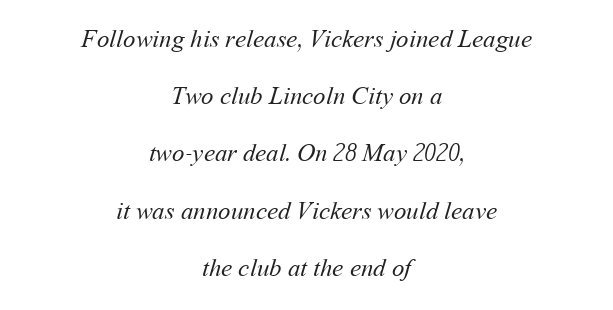
The image shows 25 px text type; set centered, loose line spacing (2.29x), normal letter spacing, not underlined.
